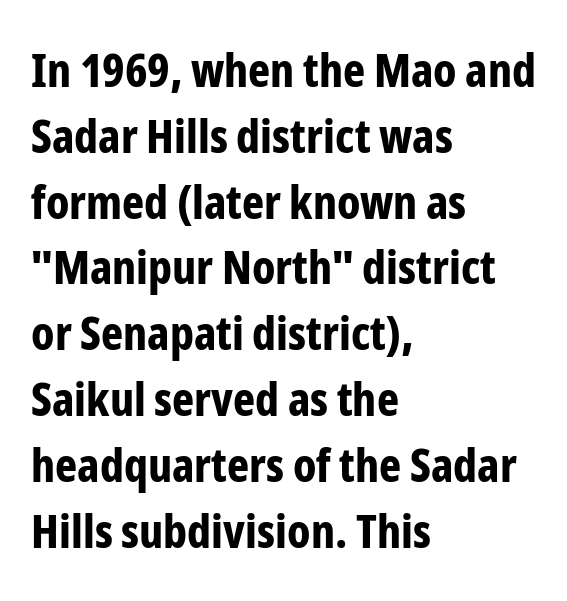
Q: Is the text bold? A: Yes.
Q: Is the text italic (slanted)? A: No, it is upright.
Q: Is the typeface a serif or a sans-serif typeface? A: Sans-serif.
Q: Is the text underlined? A: No.
Q: How is the paragraph aligned? A: Left-aligned.
Q: Is the spacing between letters normal or unusually wide? A: Normal.
Q: Is the spacing between lines tight, normal or loose? A: Normal.
Q: Width (condensed, normal, or wide)? A: Condensed.
Q: Stroke contrast? A: Low.
Q: x-height? A: Medium.
Q: Monospaced? A: No.
